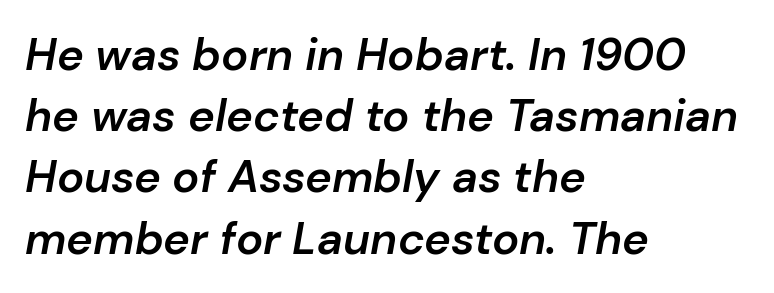
Q: Is the text bold? A: Semi-bold.
Q: Is the text italic (slanted)? A: Yes, it leans right by about 10 degrees.
Q: Is the text underlined? A: No.
Q: How is the paragraph aligned? A: Left-aligned.
Q: Is the spacing between letters normal or unusually wide? A: Normal.
Q: Is the spacing between lines tight, normal or loose? A: Normal.
Q: Width (condensed, normal, or wide)? A: Normal.
Q: Stroke contrast? A: Low.
Q: x-height? A: Medium.
Q: Monospaced? A: No.
